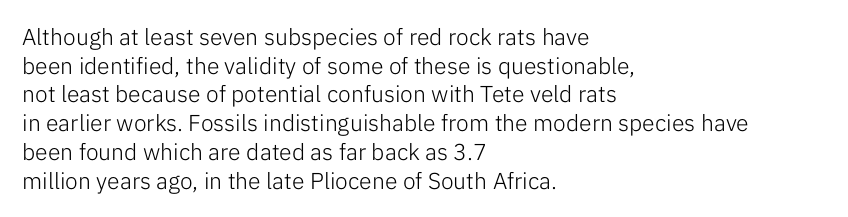
{"italic": "no", "bold": "no", "underline": "no", "align": "left", "line_spacing": "normal", "line_spacing_ratio": 1.25, "letter_spacing": "normal", "letter_spacing_em": 0.0, "glyph_px": 23}
